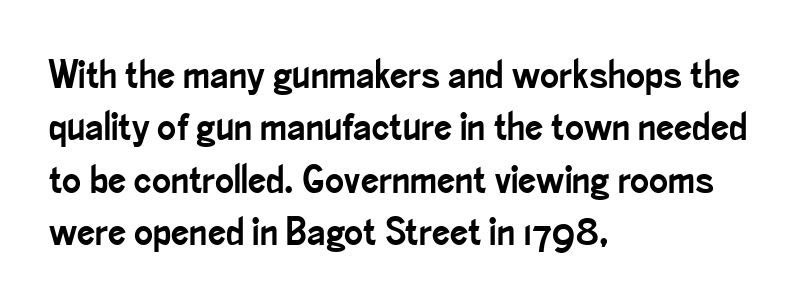
The setting favours the left margin, as ordinary paragraphs usually do. In terms of letterform style, serifs are entirely absent. Proportional: the letters do not fall into vertical columns. Posture: vertical. Honestly, the row spacing looks completely unremarkable.
